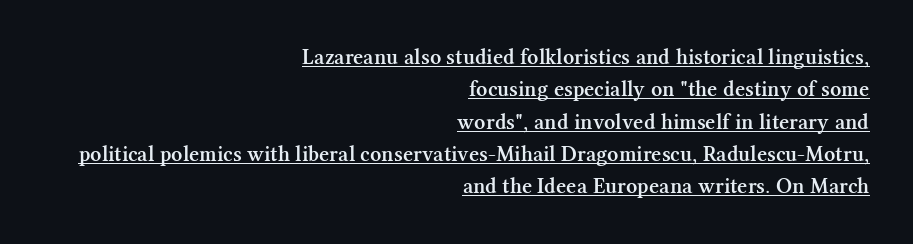
The image shows 22 px text type, upright; set right-aligned, normal line spacing (1.47x), normal letter spacing, underlined.
